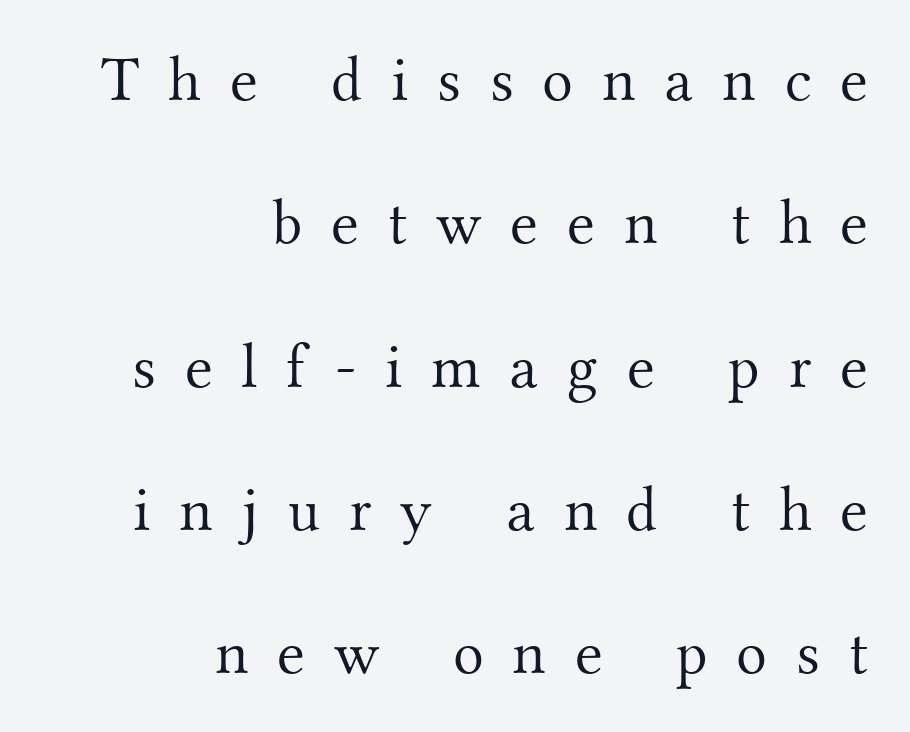
{"serif": "yes", "italic": "no", "bold": "no", "weight": "light", "width": "normal", "stroke_contrast": "medium", "x_height": "small", "monospaced": "no", "underline": "no", "align": "right", "line_spacing": "loose", "line_spacing_ratio": 2.24, "letter_spacing": "wide", "letter_spacing_em": 0.45, "glyph_px": 64}
